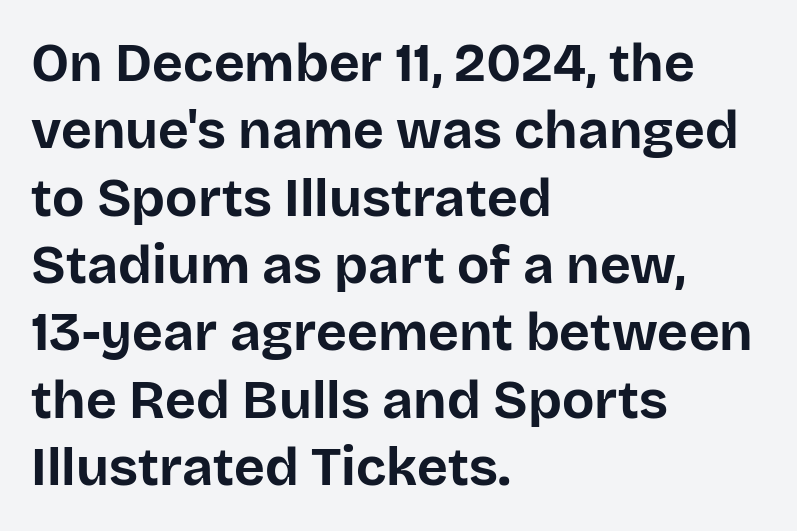
The image shows 53 px bold sans-serif type, upright; set left-aligned, normal line spacing (1.27x), normal letter spacing, not underlined; low stroke contrast and a large x-height.
